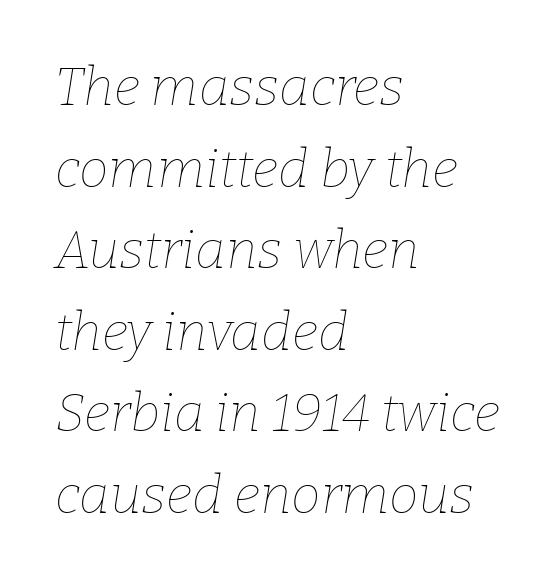
A typesetter would mark this as italic. Is the letter spacing exaggerated? No — it looks like the ordinary default. The baseline area is clear. Is the type heavy? It reads as light-to-regular instead. Typeset ragged right — the left edge is the straight one.
